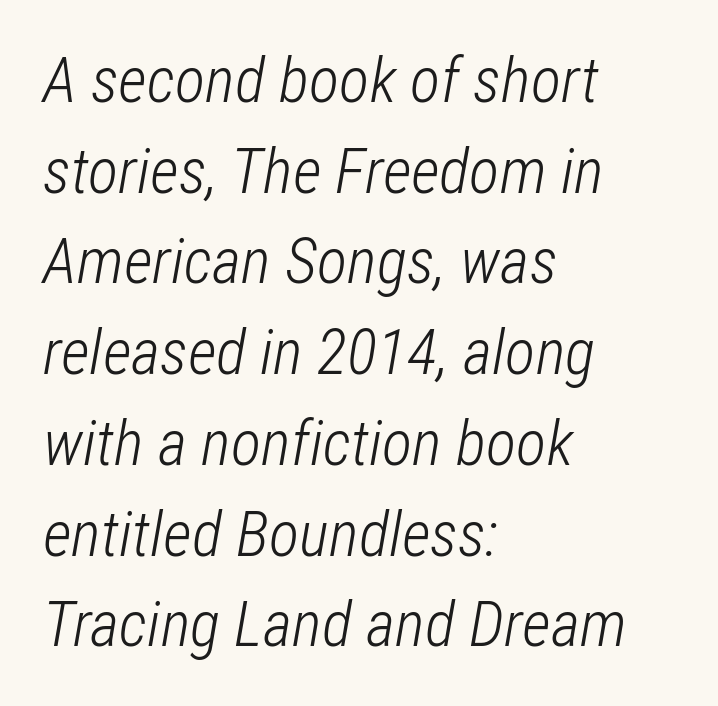
The image shows 63 px light, condensed type, italic (leaning right); set left-aligned, normal line spacing (1.44x), normal letter spacing, not underlined; low stroke contrast and a medium x-height.
